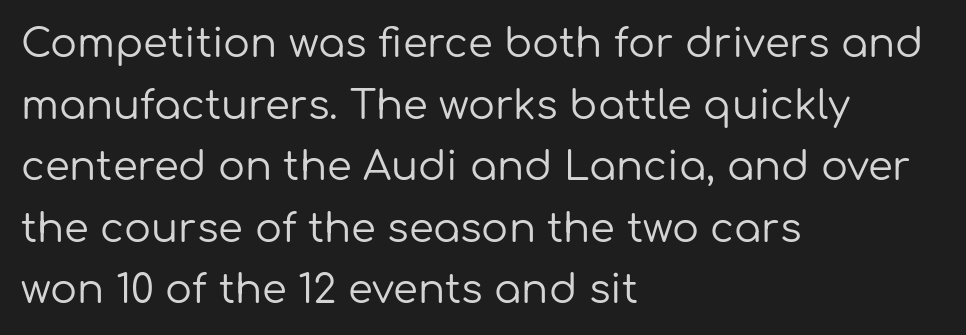
{"serif": "no", "italic": "no", "bold": "no", "weight": "regular", "width": "normal", "stroke_contrast": "low", "x_height": "medium", "monospaced": "no", "underline": "no", "align": "left", "line_spacing": "normal", "line_spacing_ratio": 1.54, "letter_spacing": "normal", "letter_spacing_em": 0.0, "glyph_px": 40}
